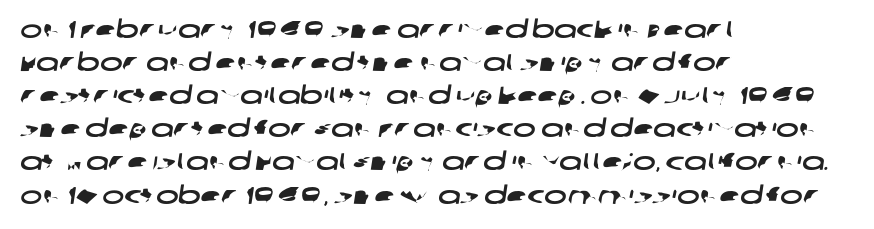
The image shows 24 px text type; set left-aligned, normal line spacing (1.38x), normal letter spacing, not underlined.
